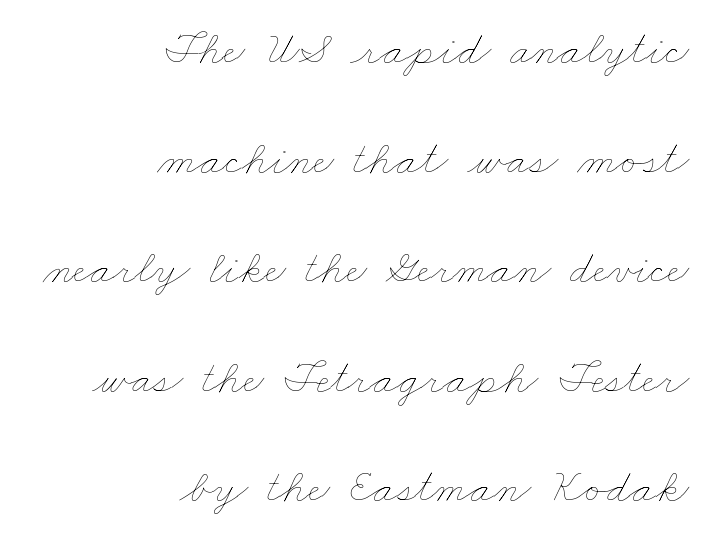
Q: Is the text bold? A: No.
Q: Is the text underlined? A: No.
Q: How is the paragraph aligned? A: Right-aligned.
Q: Is the spacing between letters normal or unusually wide? A: Normal.
Q: Is the spacing between lines tight, normal or loose? A: Loose.
Q: Width (condensed, normal, or wide)? A: Wide.
Q: Stroke contrast? A: Low.
Q: x-height? A: Small.
Q: Monospaced? A: No.
